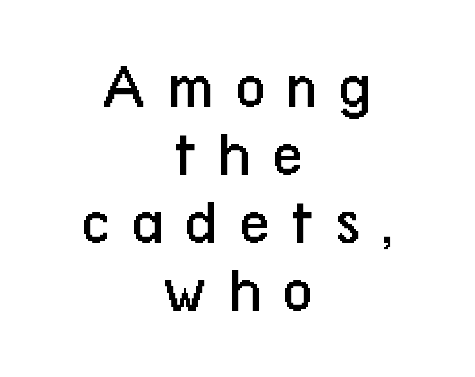
Q: Is the text bold? A: No.
Q: Is the text italic (slanted)? A: No, it is upright.
Q: Is the typeface a serif or a sans-serif typeface? A: Sans-serif.
Q: Is the text underlined? A: No.
Q: How is the paragraph aligned? A: Centered.
Q: Is the spacing between letters normal or unusually wide? A: Unusually wide.
Q: Is the spacing between lines tight, normal or loose? A: Tight.
Q: Width (condensed, normal, or wide)? A: Condensed.
Q: Stroke contrast? A: Low.
Q: x-height? A: Medium.
Q: Monospaced? A: No.
